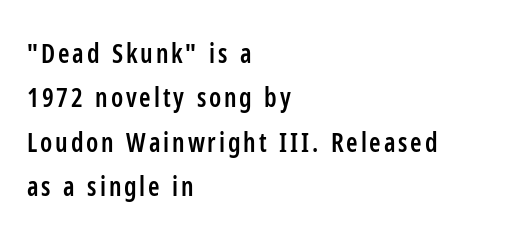
{"italic": "no", "bold": "semi", "underline": "no", "align": "left", "line_spacing_ratio": 1.71, "glyph_px": 26}
